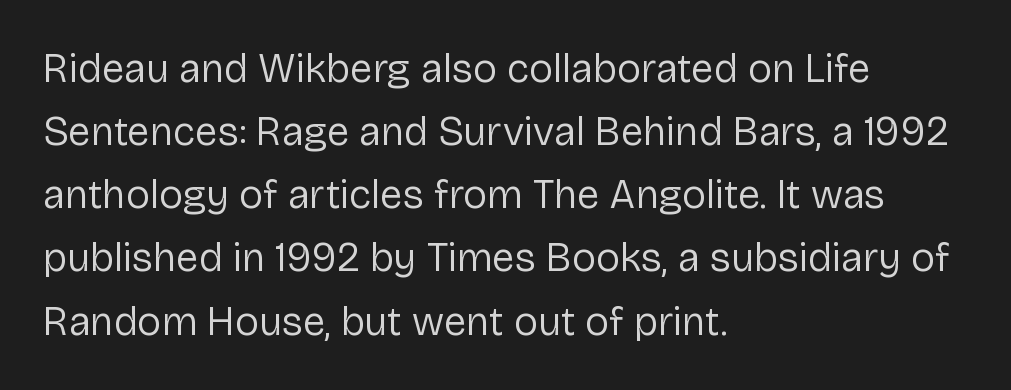
The line-height multiplier appears to be the usual default. Glance below the letters and you will spot only blank space. Alignment: flush left. No chunkiness to these letters — they're not bold. Nobody touched the tracking dial on this one. Serifs: no, the terminals of the letterforms are clean.
